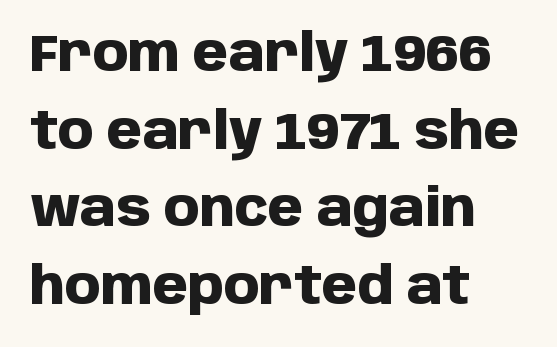
The image shows 51 px heavy sans-serif type, upright; set left-aligned, normal line spacing (1.52x), normal letter spacing, not underlined; low stroke contrast and a large x-height.
